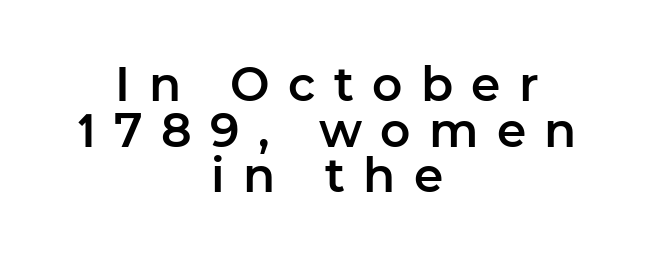
{"serif": "no", "italic": "no", "width": "normal", "stroke_contrast": "low", "x_height": "medium", "monospaced": "no", "underline": "no", "align": "center", "line_spacing": "tight", "line_spacing_ratio": 0.97, "letter_spacing": "wide", "letter_spacing_em": 0.39, "glyph_px": 47}
